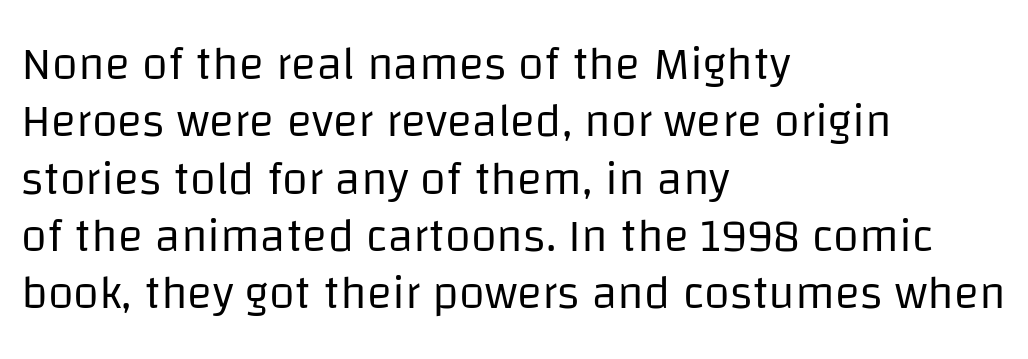
{"serif": "no", "italic": "no", "bold": "no", "weight": "regular", "width": "normal", "stroke_contrast": "low", "x_height": "large", "monospaced": "no", "underline": "no", "align": "left", "line_spacing_ratio": 1.22, "letter_spacing": "normal", "letter_spacing_em": 0.0, "glyph_px": 47}
